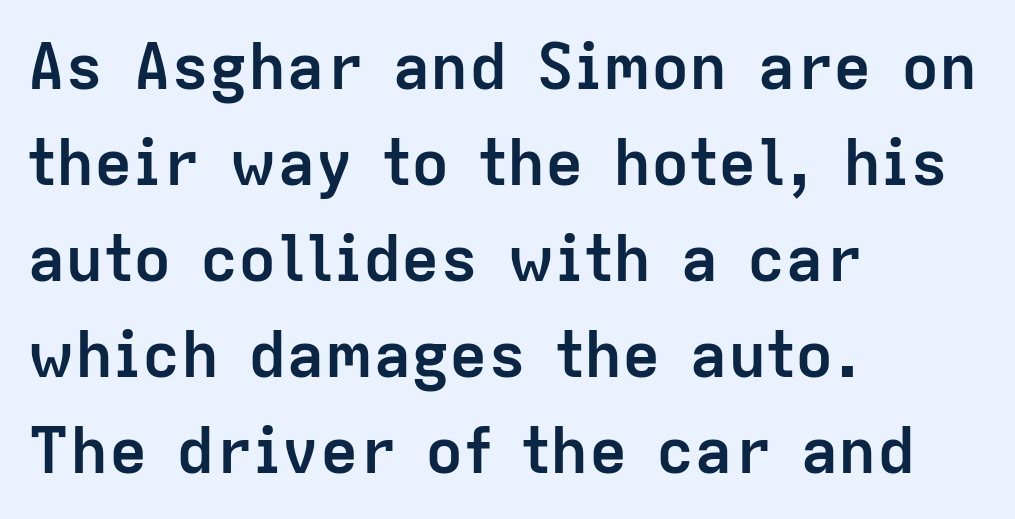
The image shows 64 px semibold sans-serif type, upright; set left-aligned, normal line spacing (1.5x), normal letter spacing, not underlined; low stroke contrast and a medium x-height.
